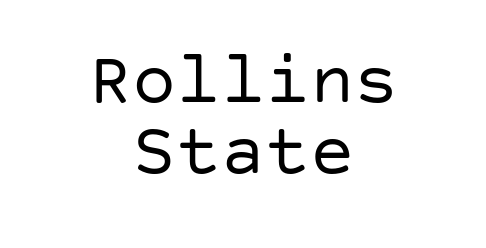
{"serif": "no", "italic": "no", "bold": "no", "weight": "regular", "width": "normal", "stroke_contrast": "low", "x_height": "large", "underline": "no", "align": "center", "line_spacing": "tight", "line_spacing_ratio": 0.96, "letter_spacing": "normal", "letter_spacing_em": 0.0, "glyph_px": 74}
